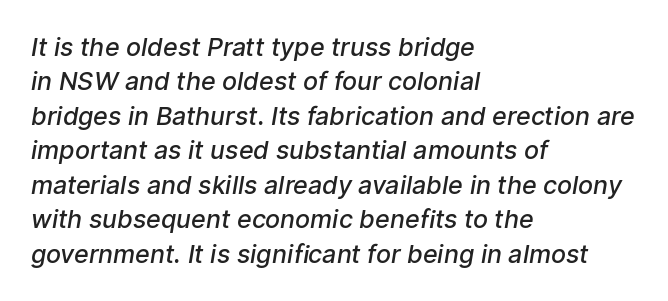
Q: Is the text bold? A: Semi-bold.
Q: Is the text underlined? A: No.
Q: How is the paragraph aligned? A: Left-aligned.
Q: Is the spacing between letters normal or unusually wide? A: Normal.
Q: Is the spacing between lines tight, normal or loose? A: Normal.
